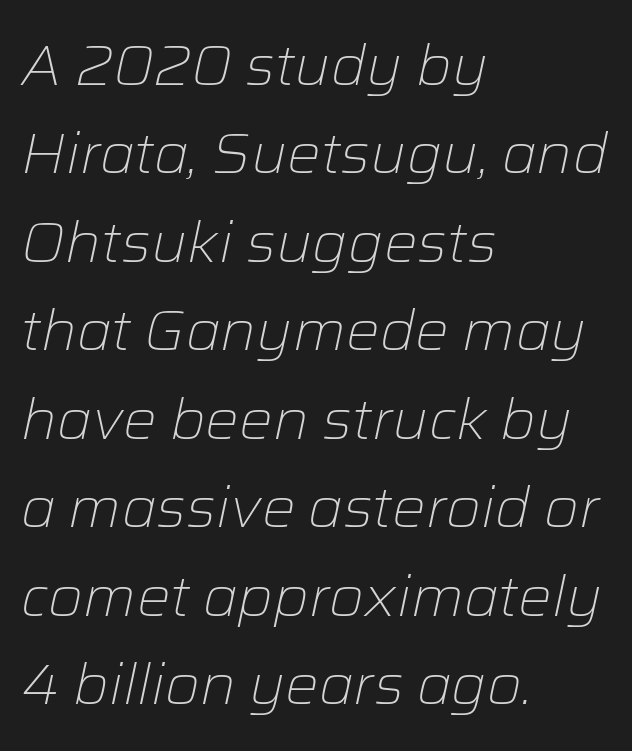
The image shows 56 px light type, italic (leaning right); set left-aligned, normal line spacing (1.58x), normal letter spacing, not underlined; low stroke contrast and a medium x-height.
